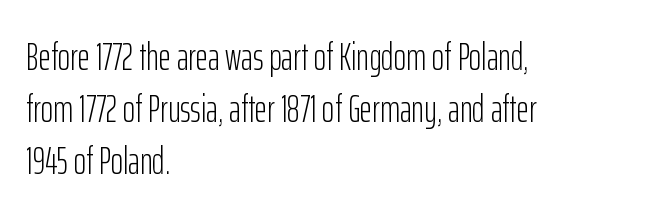
{"serif": "no", "italic": "no", "bold": "no", "weight": "light", "width": "condensed", "stroke_contrast": "low", "x_height": "medium", "monospaced": "no", "underline": "no", "align": "left", "line_spacing": "normal", "line_spacing_ratio": 1.37, "letter_spacing": "normal", "letter_spacing_em": 0.0, "glyph_px": 38}
